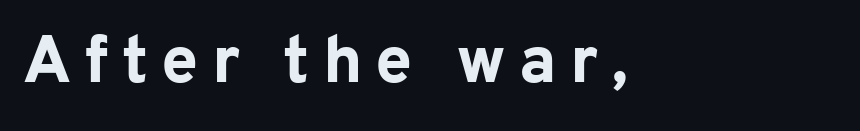
Q: Is the text bold? A: Yes.
Q: Is the text italic (slanted)? A: No, it is upright.
Q: Is the typeface a serif or a sans-serif typeface? A: Sans-serif.
Q: Is the text underlined? A: No.
Q: How is the paragraph aligned? A: Left-aligned.
Q: Is the spacing between letters normal or unusually wide? A: Unusually wide.
Q: Width (condensed, normal, or wide)? A: Normal.
Q: Stroke contrast? A: Low.
Q: x-height? A: Medium.
Q: Monospaced? A: No.
